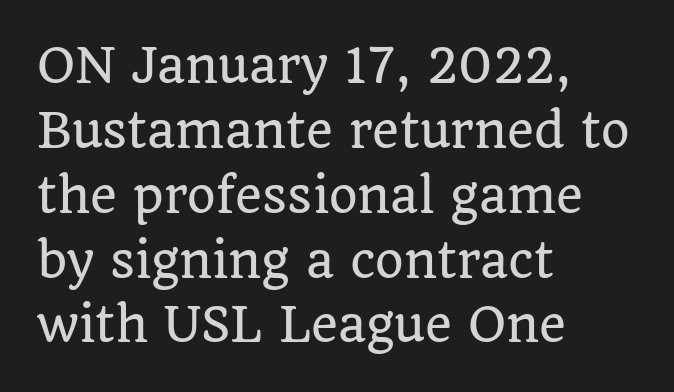
What stands out about the letter spacing? Nothing — it is the standard amount. Does the lettering tilt? It doesn't — this is upright. Leading matches the norm, producing a regular column. The rendering uses natural spacing where letterforms have individual widths.
